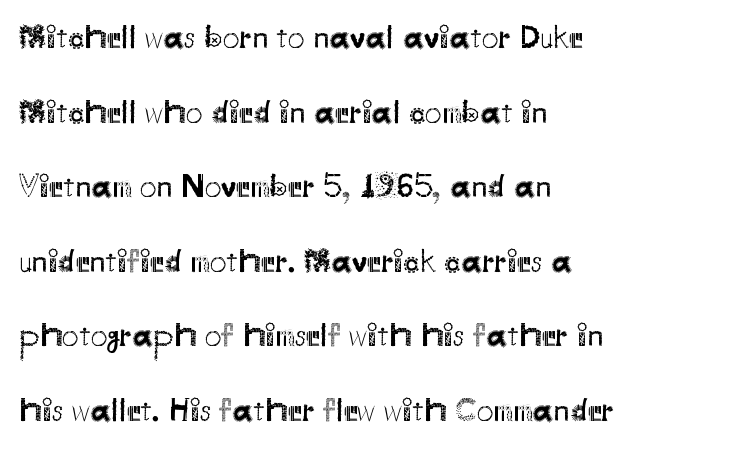
{"serif": "no", "italic": "no", "bold": "no", "weight": "regular", "width": "normal", "stroke_contrast": "medium", "x_height": "small", "monospaced": "no", "underline": "no", "align": "left", "line_spacing": "loose", "line_spacing_ratio": 2.26, "letter_spacing": "normal", "letter_spacing_em": 0.0, "glyph_px": 33}
